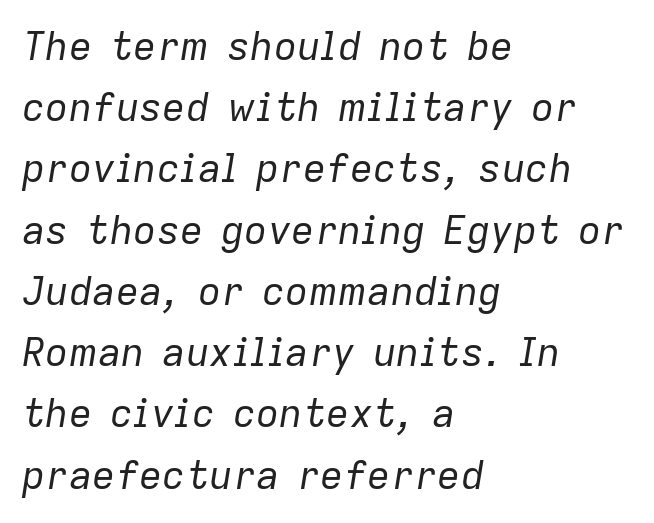
The image shows 39 px regular-weight type, italic (leaning right); set left-aligned, normal line spacing (1.57x), normal letter spacing, not underlined; low stroke contrast and a medium x-height.
